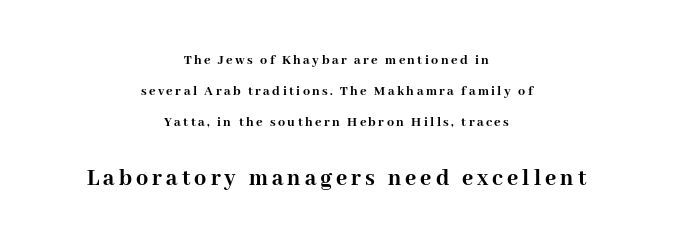
Q: Is the text bold? A: Yes.
Q: Is the text italic (slanted)? A: No, it is upright.
Q: Is the text underlined? A: No.
Q: How is the paragraph aligned? A: Centered.
Q: Is the spacing between lines tight, normal or loose? A: Loose.
Q: Which block of text is set in a larger size, the first (top) or the second (bottom)? A: The second (bottom) one.
